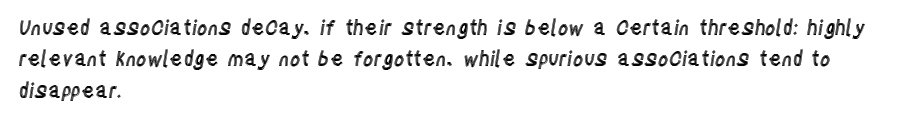
The image shows 20 px text type; set left-aligned, normal line spacing (1.57x), normal letter spacing, not underlined.
